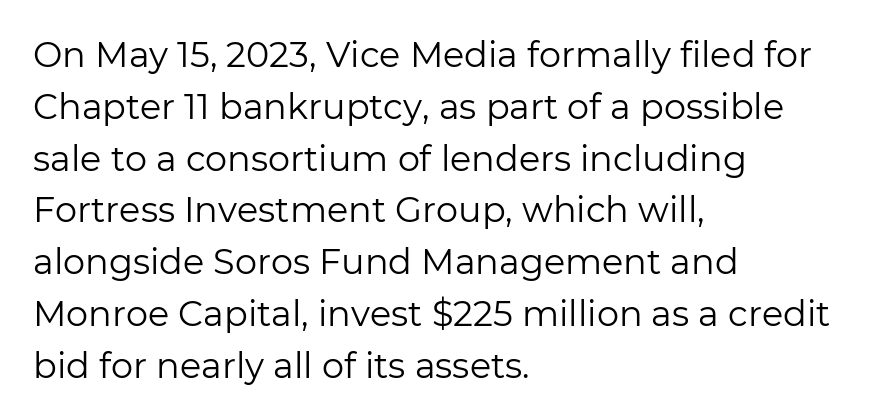
The image shows 35 px regular-weight sans-serif type, upright; set left-aligned, normal line spacing (1.48x), normal letter spacing, not underlined; low stroke contrast and a medium x-height.
